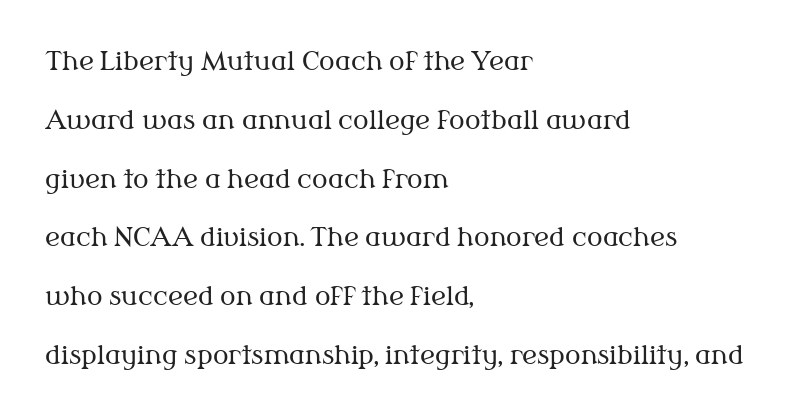
Caption: multi-line text, flush left, ragged right. Check the space under the baseline: it is left empty. Heft: none added — not bold. This block would shrink considerably if given ordinary leading; it's expanded now. The horizontal fit of the characters is conventional and even.
